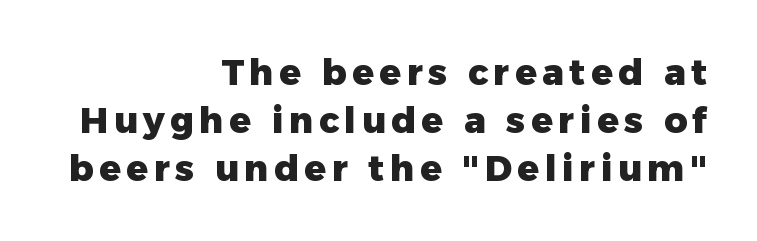
Q: Is the text bold? A: Yes.
Q: Is the text italic (slanted)? A: No, it is upright.
Q: Is the typeface a serif or a sans-serif typeface? A: Sans-serif.
Q: Is the text underlined? A: No.
Q: How is the paragraph aligned? A: Right-aligned.
Q: Is the spacing between lines tight, normal or loose? A: Normal.
Q: Width (condensed, normal, or wide)? A: Normal.
Q: Stroke contrast? A: Low.
Q: x-height? A: Medium.
Q: Monospaced? A: No.
